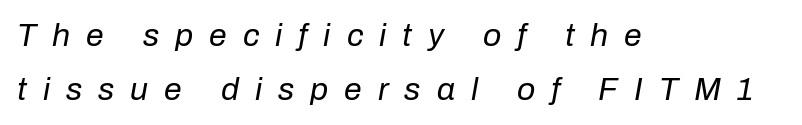
{"italic": "yes", "lean": "right", "slant_degrees": 10, "bold": "no", "weight": "regular", "width": "normal", "stroke_contrast": "low", "x_height": "medium", "monospaced": "no", "underline": "no", "align": "left", "line_spacing": "normal", "line_spacing_ratio": 1.69, "letter_spacing": "wide", "letter_spacing_em": 0.5, "glyph_px": 32}
